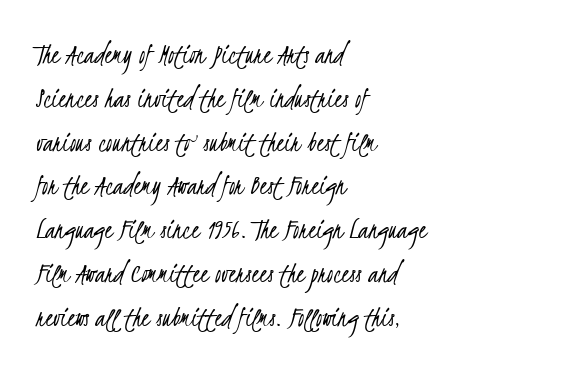
The image shows 30 px light, condensed sans-serif type; set left-aligned, normal line spacing (1.46x), normal letter spacing, not underlined; low stroke contrast and a small x-height.
